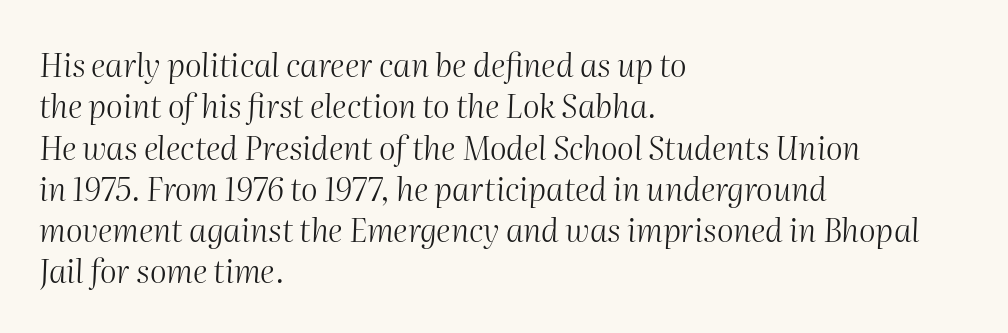
Q: Is the text bold? A: No.
Q: Is the text italic (slanted)? A: Yes, it leans right by about 2 degrees.
Q: Is the text underlined? A: No.
Q: How is the paragraph aligned? A: Left-aligned.
Q: Is the spacing between letters normal or unusually wide? A: Normal.
Q: Is the spacing between lines tight, normal or loose? A: Normal.
Q: Width (condensed, normal, or wide)? A: Normal.
Q: Stroke contrast? A: Medium.
Q: x-height? A: Medium.
Q: Monospaced? A: No.
